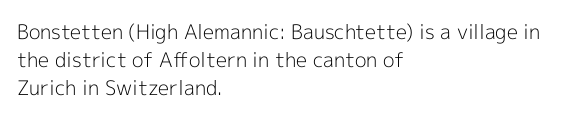
The image shows 20 px text type, upright; set left-aligned, normal line spacing (1.39x), normal letter spacing, not underlined.
